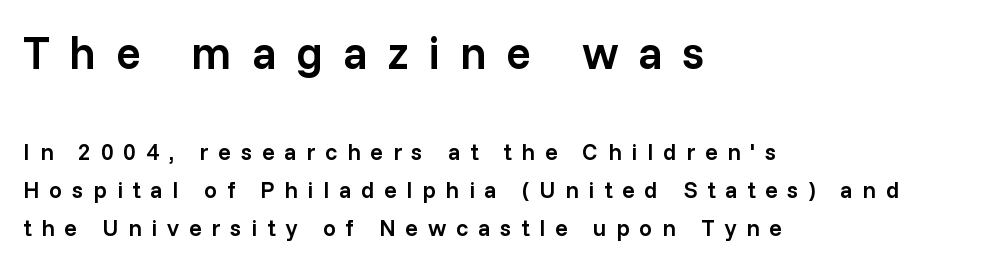
The gap between lines stays unmarked. Size hierarchy here favors the leading block over the trailing one. Look at the bottom of the vertical strokes: they stop flat, with no serifs. Bold? Not quite — semibold, heavier than regular but stopping short. Students, note that the glyphs here are deliberately spaced far apart. No italicization has been applied; the sample stays upright.
